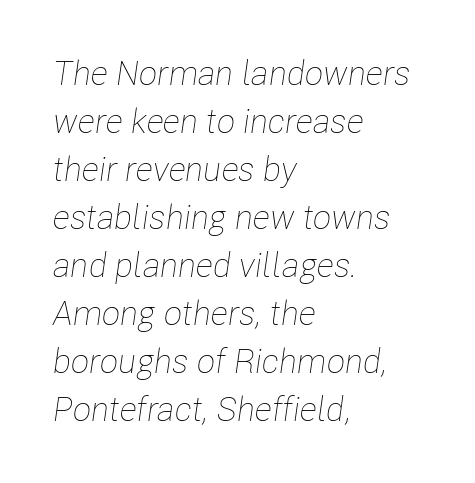
Q: Is the text bold? A: No.
Q: Is the text italic (slanted)? A: Yes, it leans right by about 8 degrees.
Q: Is the text underlined? A: No.
Q: How is the paragraph aligned? A: Left-aligned.
Q: Is the spacing between letters normal or unusually wide? A: Normal.
Q: Is the spacing between lines tight, normal or loose? A: Normal.
Q: Width (condensed, normal, or wide)? A: Condensed.
Q: Stroke contrast? A: Low.
Q: x-height? A: Medium.
Q: Monospaced? A: No.
